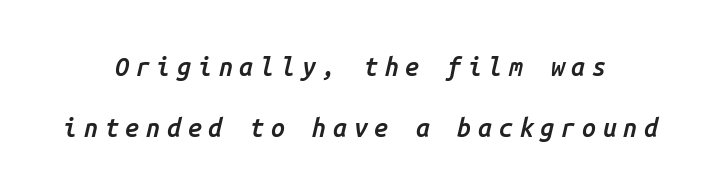
Q: Is the text bold? A: Semi-bold.
Q: Is the text italic (slanted)? A: Yes, it leans right by about 14 degrees.
Q: Is the text underlined? A: No.
Q: How is the paragraph aligned? A: Centered.
Q: Is the spacing between letters normal or unusually wide? A: Unusually wide.
Q: Is the spacing between lines tight, normal or loose? A: Loose.
